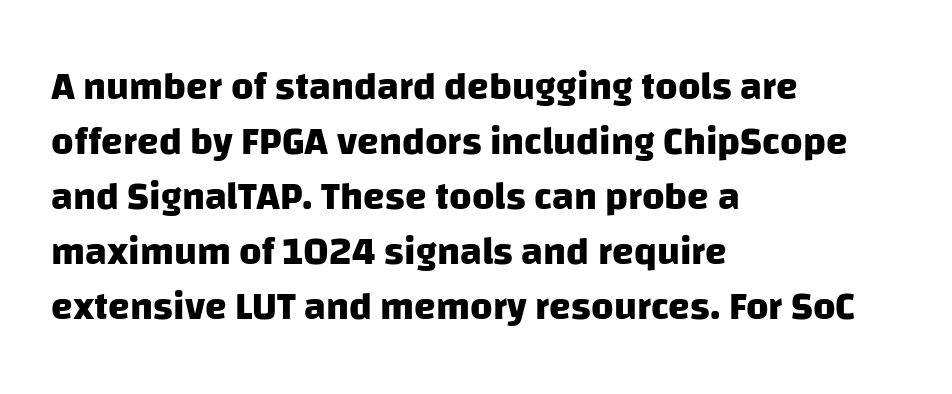
Tracking value appears to be zero — textbook default spacing. Does the copy run flush right? No — it runs flush left. You can tell from the bare stems that sans-serif type was used. Look at the stroke-to-counter ratio: heavy, a bold. Here the designer chose a conventional face with non-uniform glyph widths.
